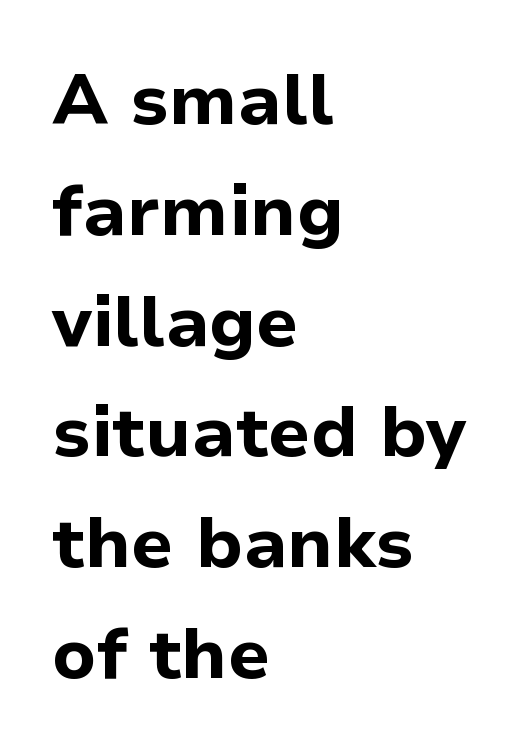
The baseline area is clear. The axis of the letterforms is exactly vertical. Regarding leading, the lines here are spaced in the standard way. The strokes are fattened all the way to bold. This rendering leaves character spacing at its baseline value.
